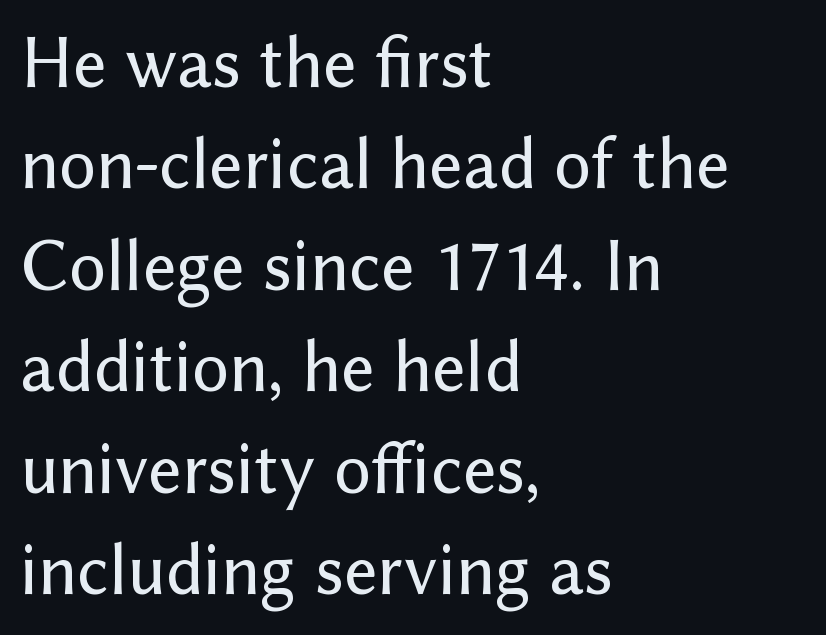
The image shows 73 px sans-serif type, upright; set left-aligned, normal line spacing (1.39x), normal letter spacing, not underlined; low stroke contrast and a medium x-height.
